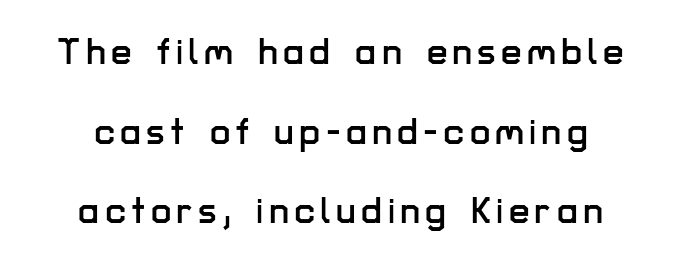
It's the straight-up-and-down kind of type. Alignment: centered. In terms of leading, this rendering errs on the spacious side. Nothing sits at the stroke ends, so this counts as sans-serif.
